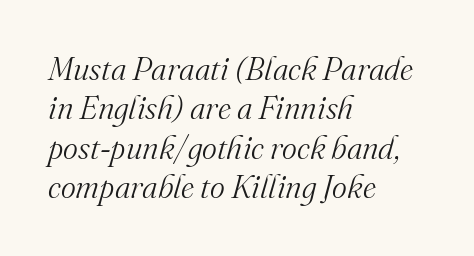
Serifs: yes, visible at the terminals of the letterforms. Visually the block forms a straight wall on the left and a jagged coastline on the right. This rendering leaves character spacing at its baseline value. Any mark beneath the type? The region is blank.
